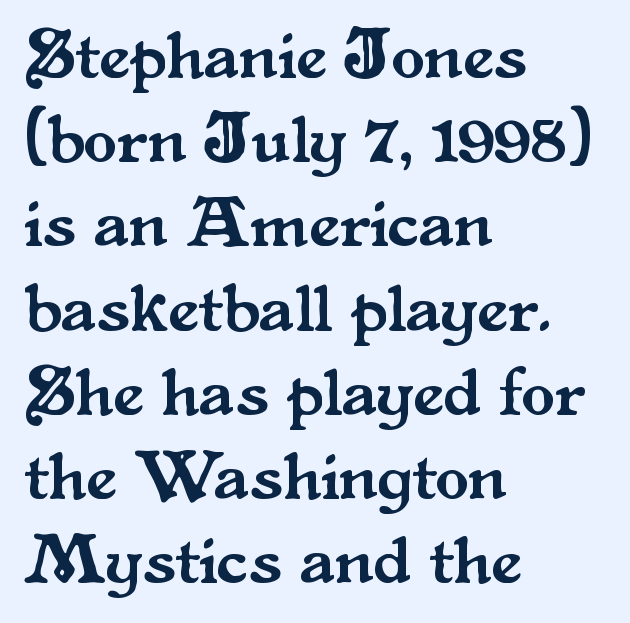
Q: Is the text italic (slanted)? A: No, it is upright.
Q: Is the typeface a serif or a sans-serif typeface? A: Serif.
Q: Is the text underlined? A: No.
Q: How is the paragraph aligned? A: Left-aligned.
Q: Is the spacing between letters normal or unusually wide? A: Normal.
Q: Width (condensed, normal, or wide)? A: Normal.
Q: Stroke contrast? A: Medium.
Q: x-height? A: Small.
Q: Monospaced? A: No.
